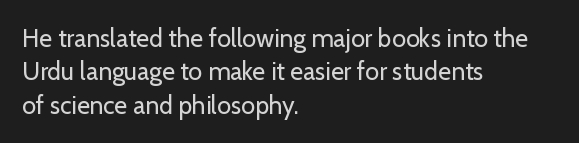
Q: Is the text bold? A: No.
Q: Is the text italic (slanted)? A: No, it is upright.
Q: Is the text underlined? A: No.
Q: How is the paragraph aligned? A: Left-aligned.
Q: Is the spacing between letters normal or unusually wide? A: Normal.
Q: Is the spacing between lines tight, normal or loose? A: Normal.
